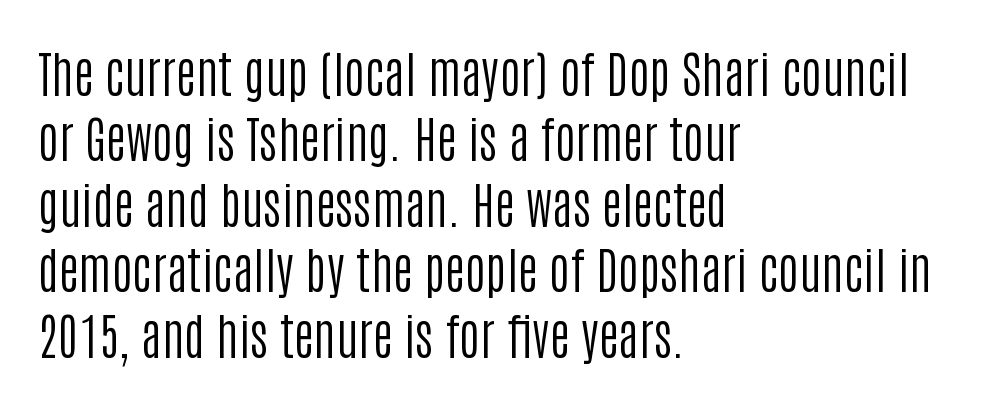
{"serif": "no", "italic": "no", "bold": "no", "weight": "regular", "width": "condensed", "stroke_contrast": "low", "x_height": "large", "monospaced": "no", "underline": "no", "align": "left", "line_spacing": "normal", "line_spacing_ratio": 1.31, "letter_spacing": "normal", "letter_spacing_em": 0.0, "glyph_px": 50}
